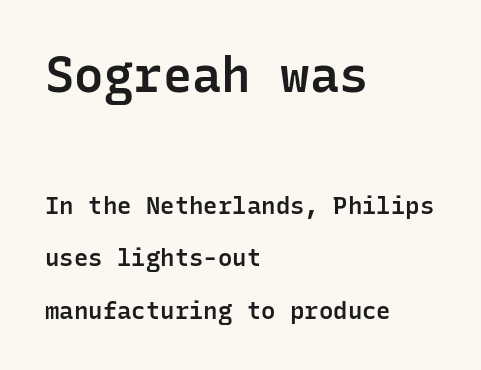
The image shows 49 px semibold sans-serif type, upright, monospaced; set left-aligned, loose line spacing (2.18x), normal letter spacing, not underlined; the first (top) block is 2.04x larger; low stroke contrast and a medium x-height.
